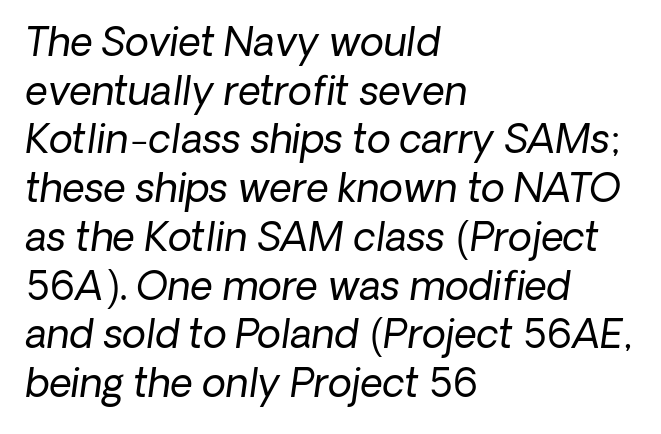
{"italic": "yes", "lean": "right", "slant_degrees": 8, "bold": "no", "weight": "regular", "width": "normal", "stroke_contrast": "low", "x_height": "medium", "monospaced": "no", "underline": "no", "align": "left", "line_spacing": "normal", "line_spacing_ratio": 1.25, "letter_spacing": "normal", "letter_spacing_em": 0.0, "glyph_px": 39}
